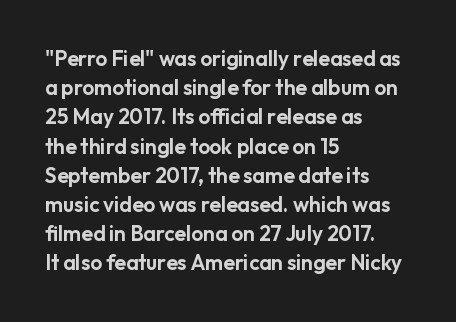
{"italic": "no", "underline": "no", "align": "left", "line_spacing": "normal", "line_spacing_ratio": 1.39, "letter_spacing": "normal", "letter_spacing_em": 0.0, "glyph_px": 21}
